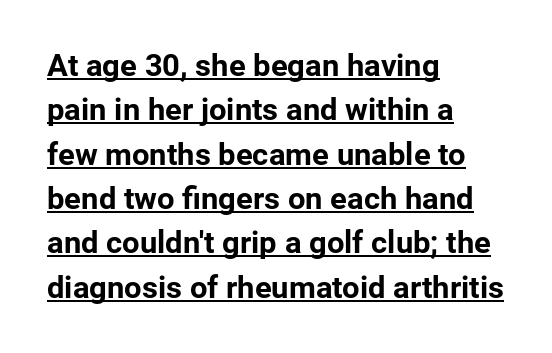
{"serif": "no", "italic": "no", "bold": "yes", "weight": "bold", "width": "normal", "stroke_contrast": "low", "x_height": "medium", "monospaced": "no", "underline": "yes", "align": "left", "line_spacing": "normal", "line_spacing_ratio": 1.43, "letter_spacing": "normal", "letter_spacing_em": 0.0, "glyph_px": 31}
